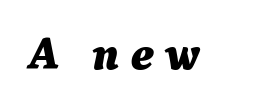
The image shows 47 px bold type, italic (leaning right); set unusually wide letter spacing (+0.23 em), not underlined; medium stroke contrast and a medium x-height.
